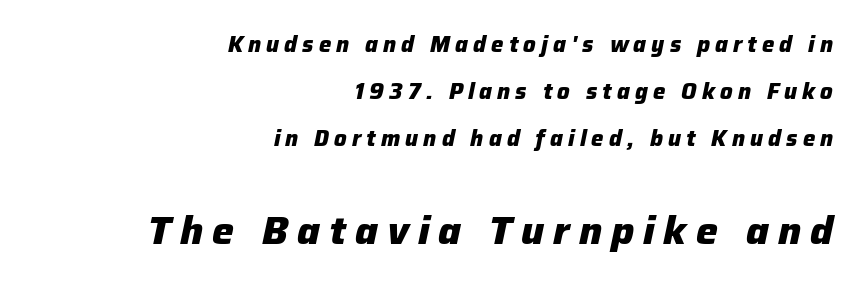
Caption: expanded tracking, letters set apart. Chunky letters — that's bold for sure. Slanted lettering throughout. Words float on clear page, feet unadorned.
